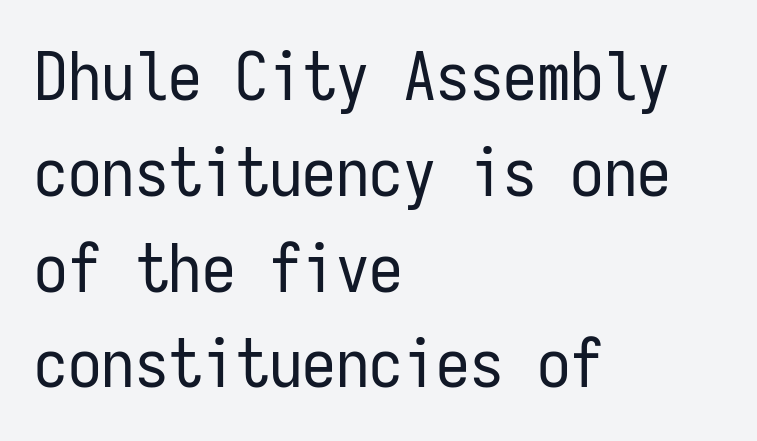
Q: Is the text bold? A: No.
Q: Is the text italic (slanted)? A: No, it is upright.
Q: Is the typeface a serif or a sans-serif typeface? A: Sans-serif.
Q: Is the text underlined? A: No.
Q: How is the paragraph aligned? A: Left-aligned.
Q: Is the spacing between letters normal or unusually wide? A: Normal.
Q: Is the spacing between lines tight, normal or loose? A: Normal.
Q: Width (condensed, normal, or wide)? A: Condensed.
Q: Stroke contrast? A: Low.
Q: x-height? A: Medium.
Q: Monospaced? A: Yes.
